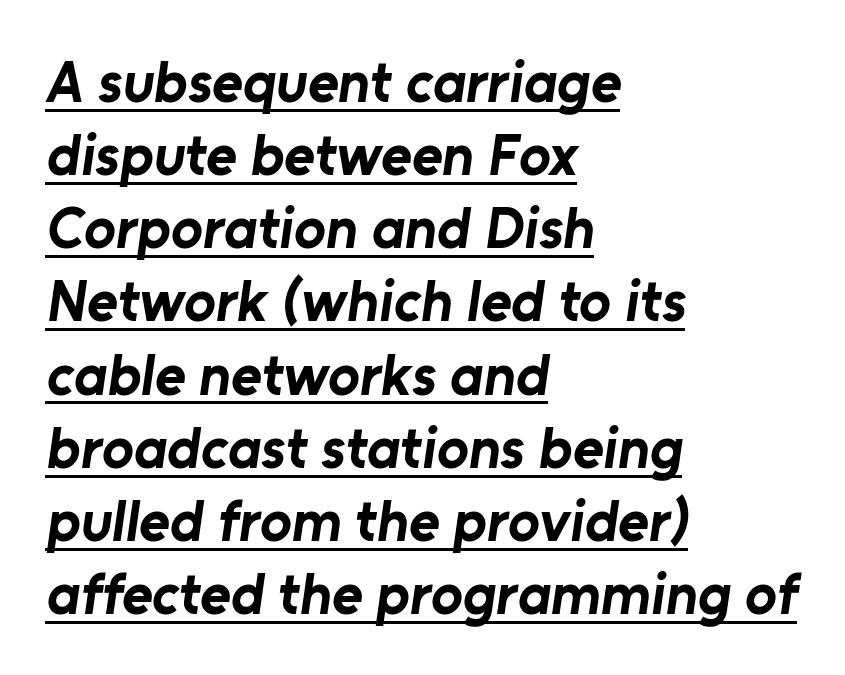
The image shows 59 px bold sans-serif type; set left-aligned, line spacing 1.24x, normal letter spacing, underlined; low stroke contrast and a medium x-height.
